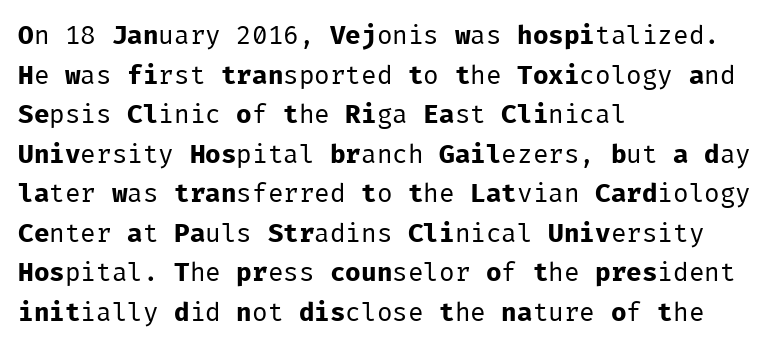
{"italic": "no", "bold": "no", "underline": "no", "align": "left", "line_spacing": "normal", "line_spacing_ratio": 1.52, "letter_spacing": "normal", "letter_spacing_em": 0.0, "glyph_px": 26}
